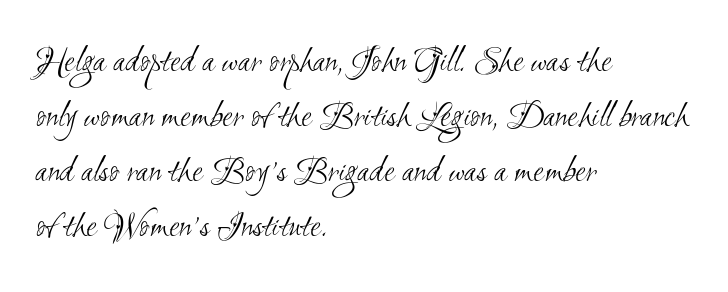
Words float on clear page, feet unadorned. The characters display no serif detailing; their extremities are plain. Evenly set lines give the paragraph a standard silhouette. These lines are rendered in a variable-pitch font. Is the block centered? No — it sits flush against the left margin.
